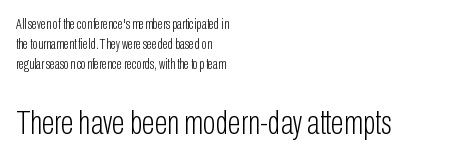
The image shows 34 px light, condensed sans-serif type, upright; set left-aligned, normal line spacing (1.44x), normal letter spacing, not underlined; the second (bottom) block is 2.43x larger; low stroke contrast and a medium x-height.
